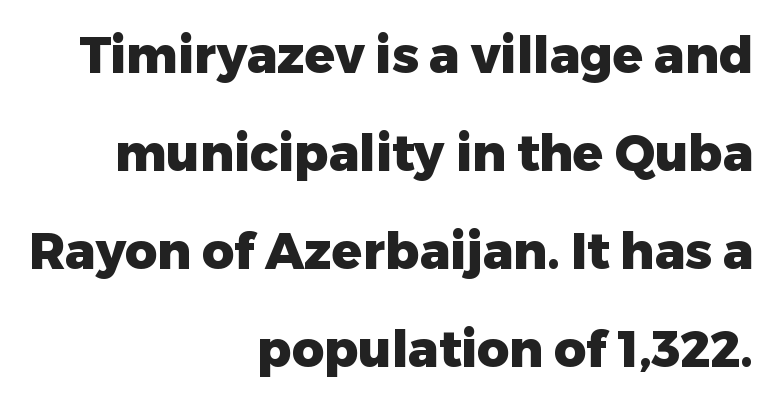
Q: Is the text bold? A: Yes.
Q: Is the text italic (slanted)? A: No, it is upright.
Q: Is the typeface a serif or a sans-serif typeface? A: Sans-serif.
Q: Is the text underlined? A: No.
Q: How is the paragraph aligned? A: Right-aligned.
Q: Is the spacing between letters normal or unusually wide? A: Normal.
Q: Is the spacing between lines tight, normal or loose? A: Loose.
Q: Width (condensed, normal, or wide)? A: Normal.
Q: Stroke contrast? A: Low.
Q: x-height? A: Medium.
Q: Monospaced? A: No.
